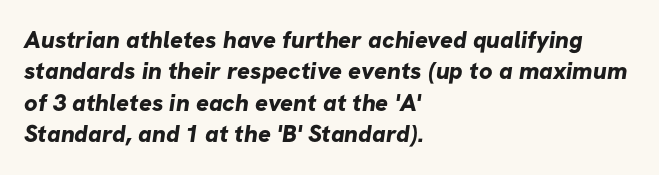
{"bold": "yes", "underline": "no", "align": "left", "line_spacing": "normal", "line_spacing_ratio": 1.31, "letter_spacing": "normal", "letter_spacing_em": 0.0, "glyph_px": 24}
